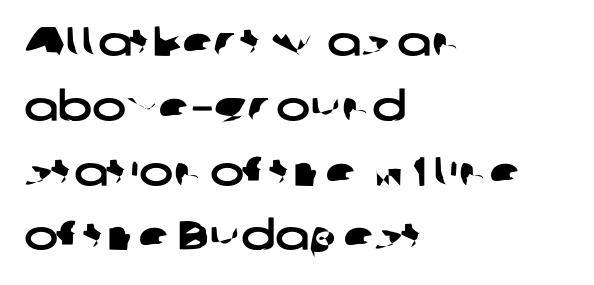
{"serif": "no", "width": "wide", "stroke_contrast": "low", "x_height": "medium", "monospaced": "no", "underline": "no", "align": "left", "line_spacing": "normal", "line_spacing_ratio": 1.58, "letter_spacing": "normal", "letter_spacing_em": 0.0, "glyph_px": 41}
